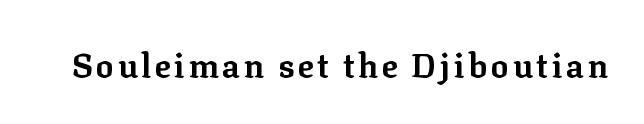
Q: Is the text bold? A: Yes.
Q: Is the text italic (slanted)? A: No, it is upright.
Q: Is the typeface a serif or a sans-serif typeface? A: Serif.
Q: Is the text underlined? A: No.
Q: Width (condensed, normal, or wide)? A: Normal.
Q: Stroke contrast? A: Low.
Q: x-height? A: Medium.
Q: Monospaced? A: No.
